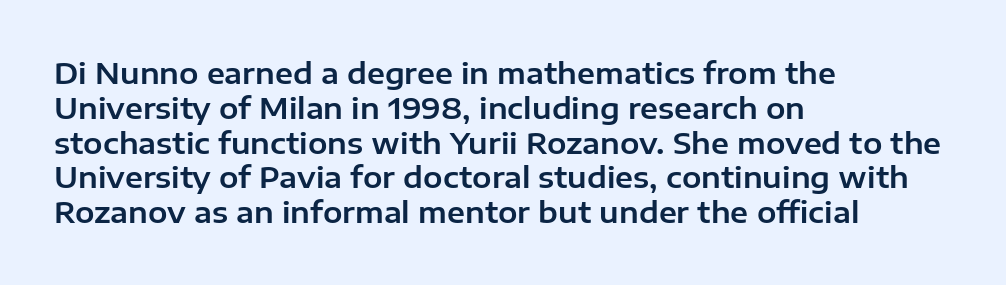
The rendering uses natural spacing where letterforms have individual widths. Alignment: flush left. Does the lettering tilt? It doesn't — this is upright. The face used here is rendered with its standard letterfit.
